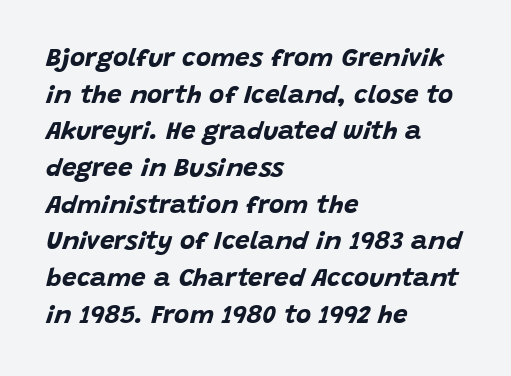
Inter-character spacing is left at the font's built-in metrics. If you measured baseline to baseline, you'd find a middling distance. The compositor pushed each line to the left boundary. Pretty heavy lettering here — definitely bold.
